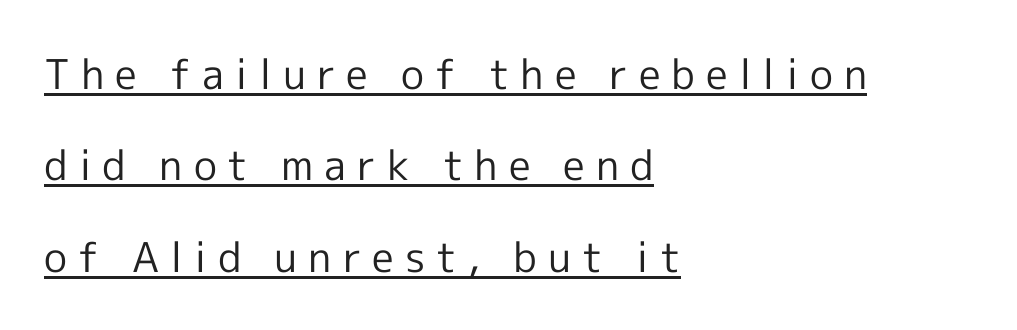
Loose tracking; the words dissolve into strings of separated letters. This sample uses a sans-serif face. The weight tops out at a normal text grade. How would I describe the line gaps? Wide and relaxed. The typesetter has applied underlining to the passage shown. The typesetter chose a ragged-right arrangement here.
